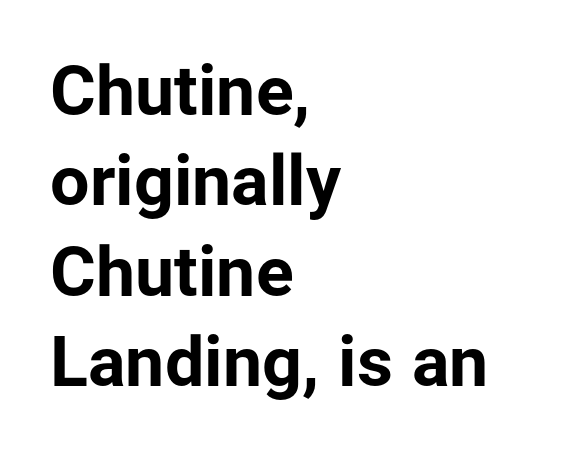
The vertical gap from one line to the next is medium. Short and long lines alike share a common starting point at left. Is this a sans? Yes — the strokes have no serifs. Upright lettering throughout. Descender tails drop into unmarked territory.
